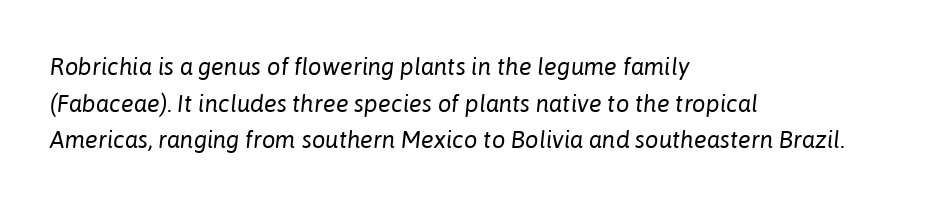
The image shows 24 px text type, italic (leaning right); set left-aligned, normal line spacing (1.53x), normal letter spacing, not underlined.
